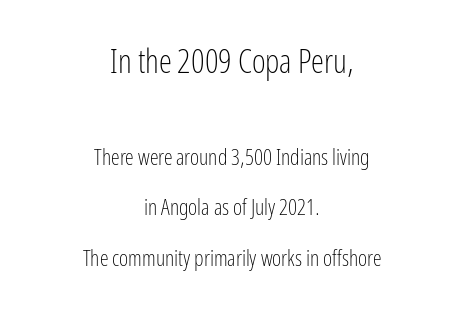
The image shows 33 px light, condensed sans-serif type, upright; set centered, loose line spacing (2.29x), normal letter spacing, not underlined; the first (top) block is 1.5x larger; low stroke contrast and a medium x-height.
